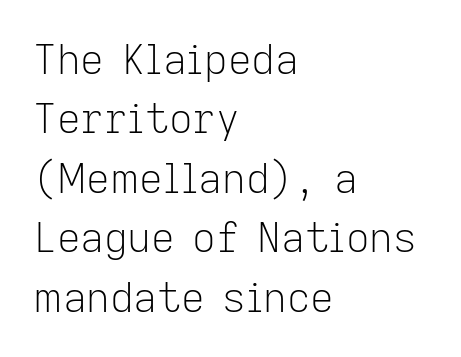
The image shows 41 px light sans-serif type, upright; set left-aligned, normal line spacing (1.45x), normal letter spacing, not underlined; low stroke contrast and a medium x-height.
